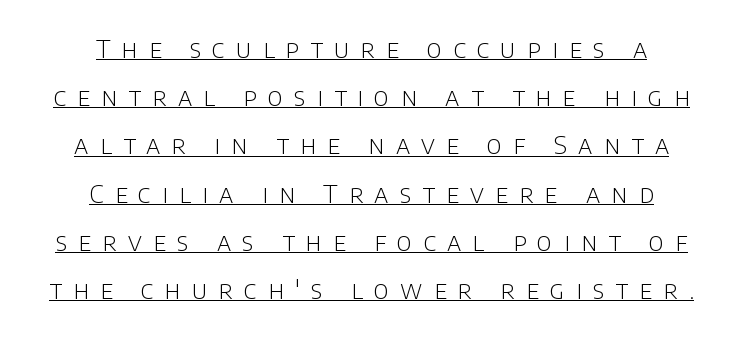
The image shows 25 px text type, upright; set centered, loose line spacing (1.93x), unusually wide letter spacing (+0.45 em), underlined.
